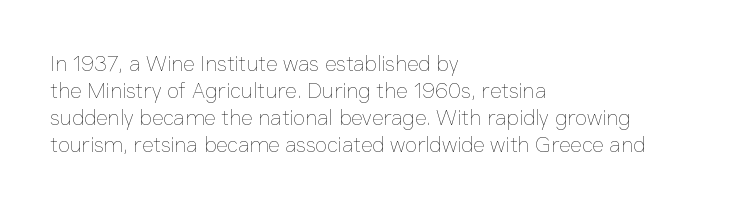
The image shows 22 px text type, upright; set left-aligned, line spacing 1.23x, normal letter spacing, not underlined.
